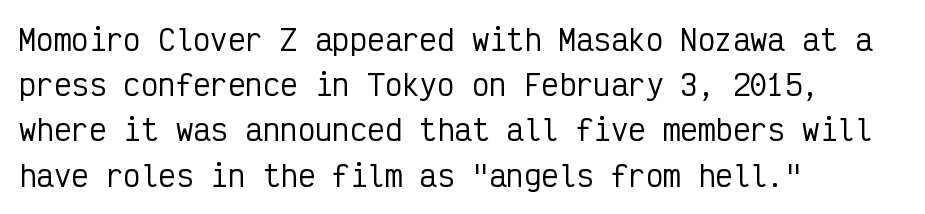
Tracking value appears to be zero — textbook default spacing. The lines sit at an ordinary, default distance from one another. You can tell it's not italic because the verticals are truly vertical. Every row of glyphs begins at an identical x-position on the left. Do the characters align in a grid? Yes, the font is monospaced.
